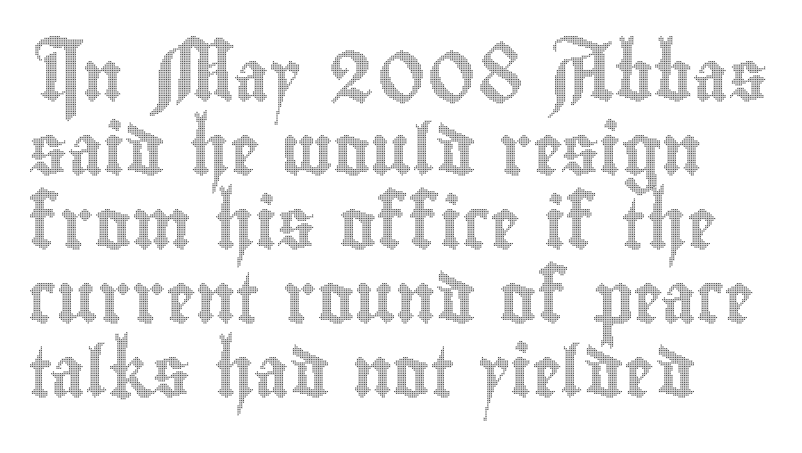
Q: Is the text italic (slanted)? A: No, it is upright.
Q: Is the text underlined? A: No.
Q: How is the paragraph aligned? A: Left-aligned.
Q: Is the spacing between letters normal or unusually wide? A: Normal.
Q: Is the spacing between lines tight, normal or loose? A: Normal.
Q: Width (condensed, normal, or wide)? A: Condensed.
Q: x-height? A: Small.
Q: Monospaced? A: No.
